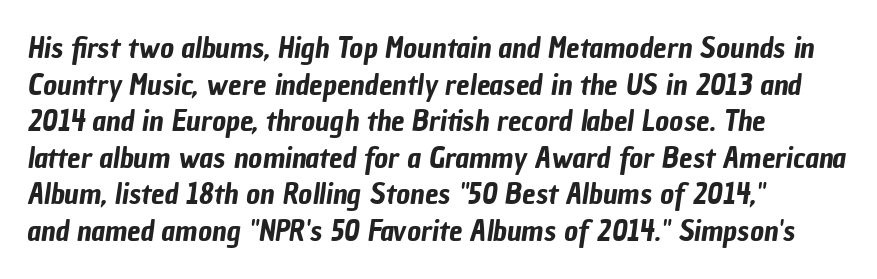
Q: Is the typeface a serif or a sans-serif typeface? A: Sans-serif.
Q: Is the text underlined? A: No.
Q: How is the paragraph aligned? A: Left-aligned.
Q: Is the spacing between letters normal or unusually wide? A: Normal.
Q: Width (condensed, normal, or wide)? A: Condensed.
Q: Stroke contrast? A: Low.
Q: x-height? A: Medium.
Q: Monospaced? A: No.
